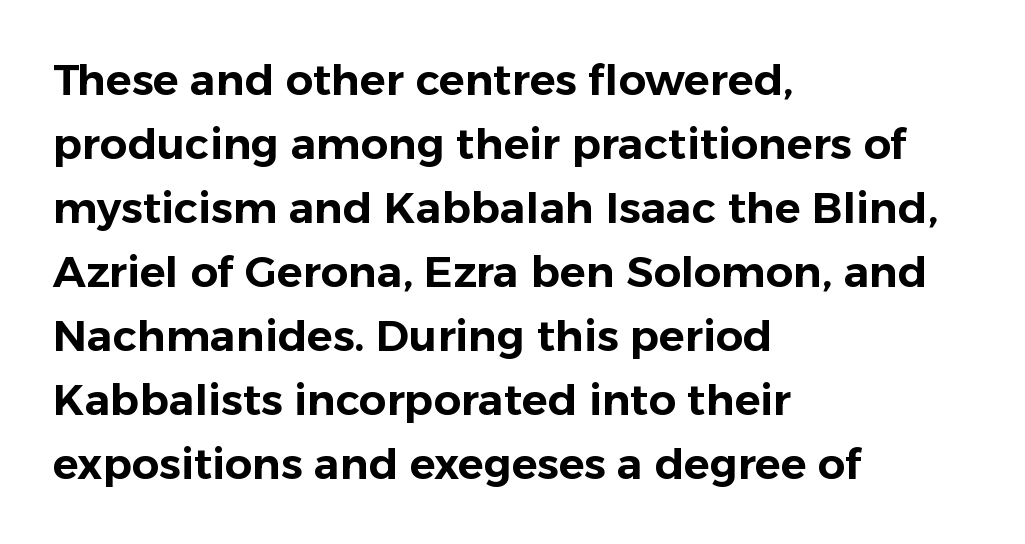
Q: Is the text italic (slanted)? A: No, it is upright.
Q: Is the typeface a serif or a sans-serif typeface? A: Sans-serif.
Q: Is the text underlined? A: No.
Q: How is the paragraph aligned? A: Left-aligned.
Q: Is the spacing between letters normal or unusually wide? A: Normal.
Q: Is the spacing between lines tight, normal or loose? A: Normal.
Q: Width (condensed, normal, or wide)? A: Normal.
Q: Stroke contrast? A: Low.
Q: x-height? A: Medium.
Q: Monospaced? A: No.
